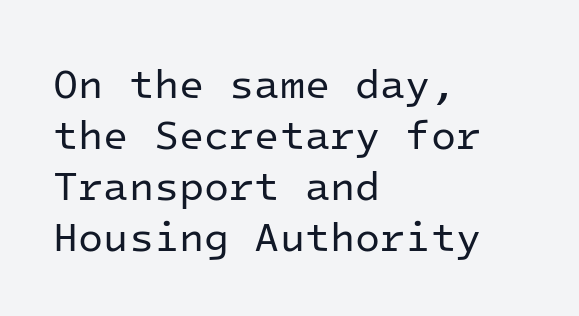
{"serif": "no", "italic": "no", "bold": "no", "weight": "regular", "width": "normal", "stroke_contrast": "low", "x_height": "medium", "monospaced": "yes", "underline": "no", "align": "left", "line_spacing_ratio": 1.24, "letter_spacing": "normal", "letter_spacing_em": 0.0, "glyph_px": 41}
